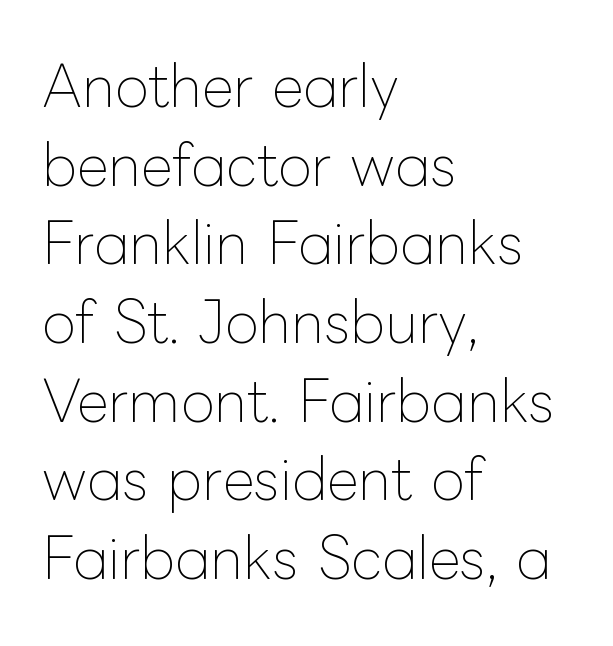
The image shows 55 px thin type, upright; set left-aligned, normal line spacing (1.43x), normal letter spacing, not underlined; low stroke contrast and a medium x-height.
